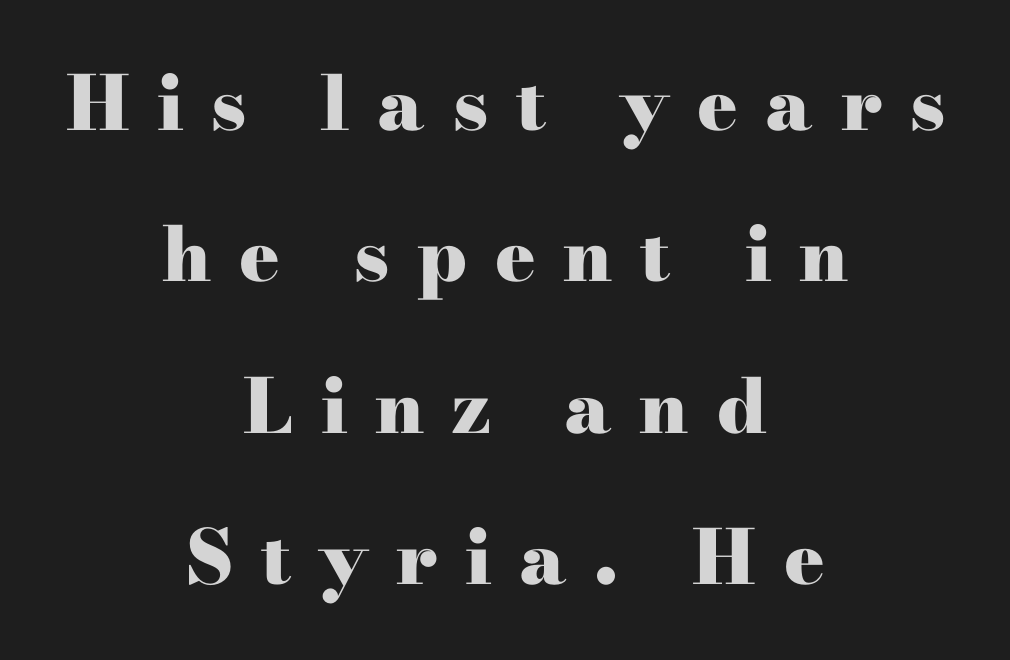
The image shows 75 px heavy, wide serif type, upright; set centered, loose line spacing (2.02x), unusually wide letter spacing (+0.37 em), not underlined; high stroke contrast and a small x-height.
